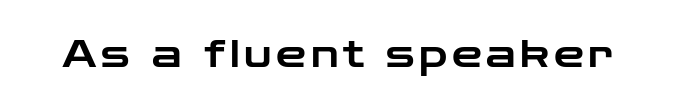
Q: Is the text italic (slanted)? A: No, it is upright.
Q: Is the typeface a serif or a sans-serif typeface? A: Sans-serif.
Q: Is the text underlined? A: No.
Q: Width (condensed, normal, or wide)? A: Wide.
Q: Stroke contrast? A: Low.
Q: x-height? A: Medium.
Q: Monospaced? A: No.
